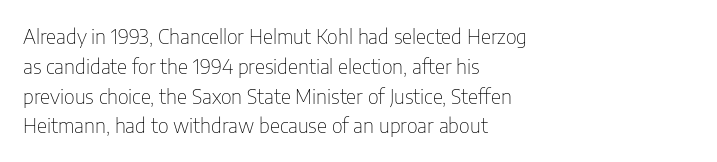
{"italic": "no", "bold": "no", "underline": "no", "align": "left", "line_spacing": "normal", "line_spacing_ratio": 1.49, "letter_spacing": "normal", "letter_spacing_em": 0.0, "glyph_px": 20}
